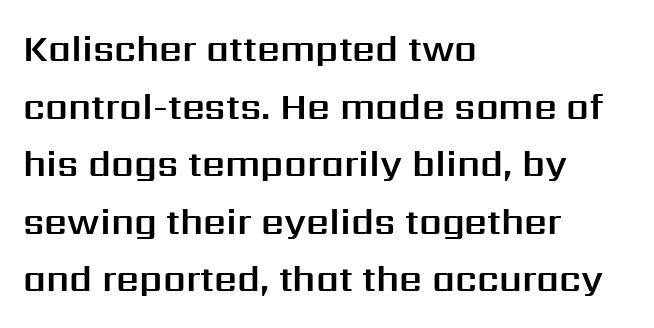
Horizontally, the lines are justified to the leading edge only. Ordinary non-slanted type is in use. The type family on display is of the sans-serif kind. Anything drawn beneath the words? Only blank space. Reading down the column, the eye jumps a familiar distance to each next line.
